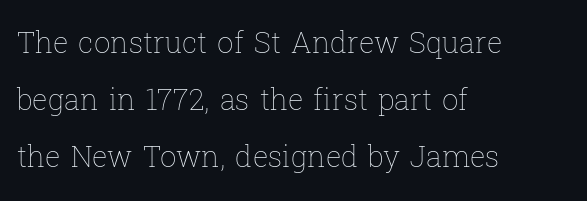
The image shows 29 px thin type, upright; set left-aligned, loose line spacing (1.96x), normal letter spacing, not underlined; low stroke contrast and a medium x-height.
